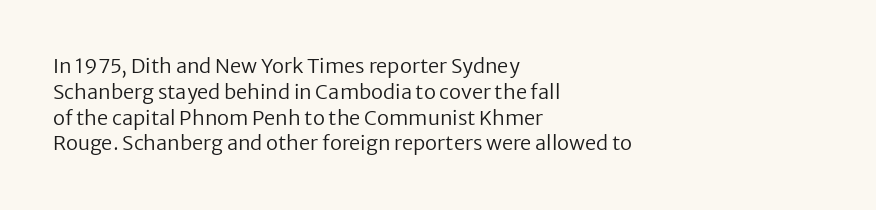
Q: Is the text bold? A: No.
Q: Is the text italic (slanted)? A: No, it is upright.
Q: Is the text underlined? A: No.
Q: How is the paragraph aligned? A: Left-aligned.
Q: Is the spacing between letters normal or unusually wide? A: Normal.
Q: Is the spacing between lines tight, normal or loose? A: Normal.
